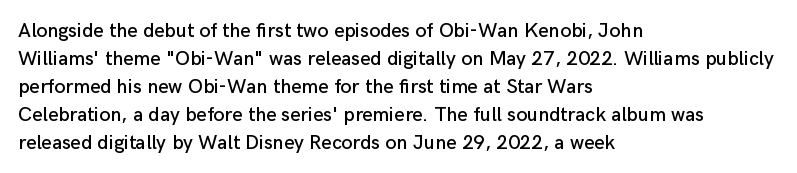
{"italic": "no", "underline": "no", "align": "left", "line_spacing": "normal", "line_spacing_ratio": 1.4, "letter_spacing": "normal", "letter_spacing_em": 0.0, "glyph_px": 20}
